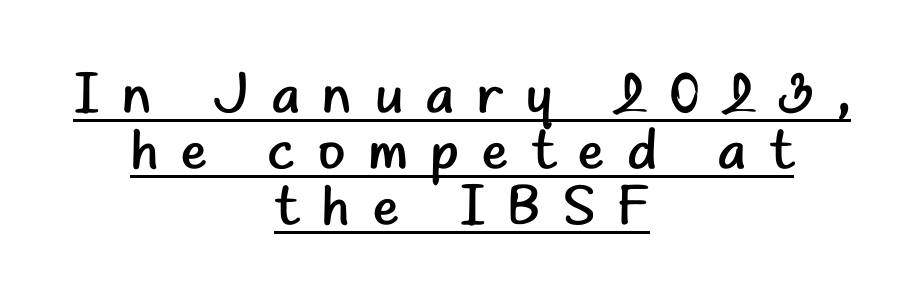
{"serif": "no", "italic": "no", "bold": "no", "weight": "regular", "width": "normal", "stroke_contrast": "low", "x_height": "small", "monospaced": "no", "underline": "yes", "align": "center", "line_spacing": "tight", "line_spacing_ratio": 1.0, "letter_spacing": "wide", "letter_spacing_em": 0.41, "glyph_px": 56}
